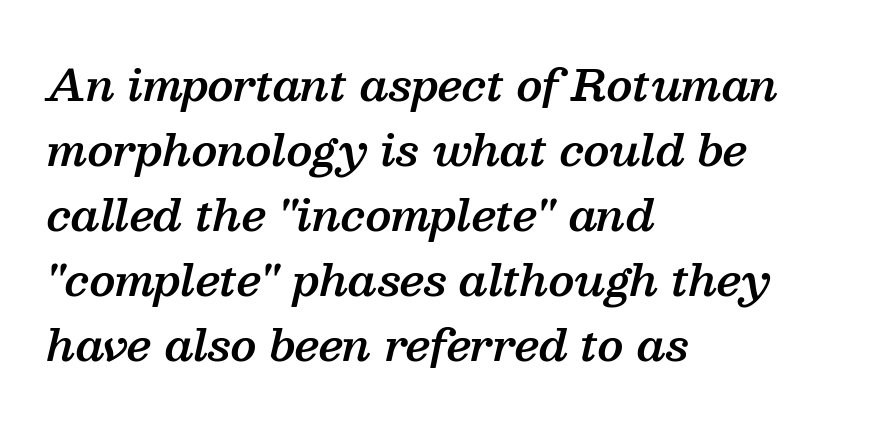
The rag falls on the right side of this text block. The whole block is typeset with a tilt. Does the type have serifs? Yes, each stem ends in a small foot. Successive baselines arrive at the customary interval.
